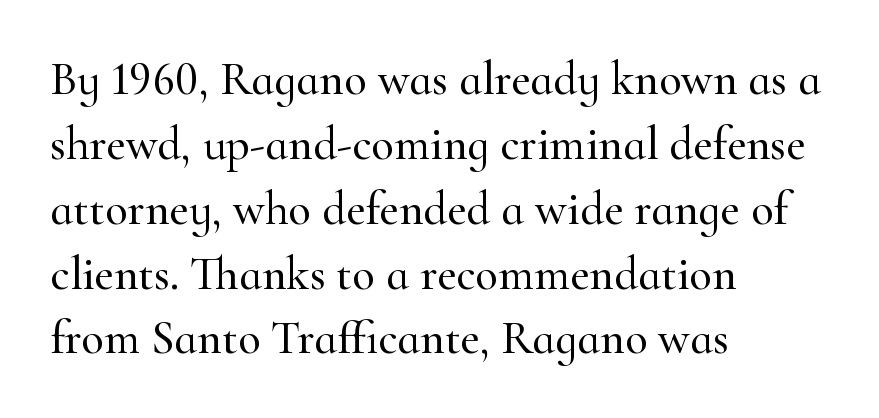
The image shows 47 px serif type, upright; set left-aligned, normal line spacing (1.38x), normal letter spacing, not underlined; high stroke contrast and a small x-height.
